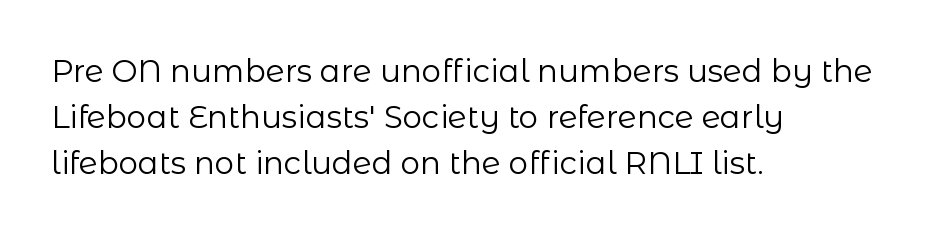
{"serif": "no", "italic": "no", "bold": "no", "weight": "regular", "width": "normal", "stroke_contrast": "low", "x_height": "medium", "monospaced": "no", "underline": "no", "align": "left", "line_spacing": "normal", "line_spacing_ratio": 1.48, "letter_spacing": "normal", "letter_spacing_em": 0.0, "glyph_px": 31}
